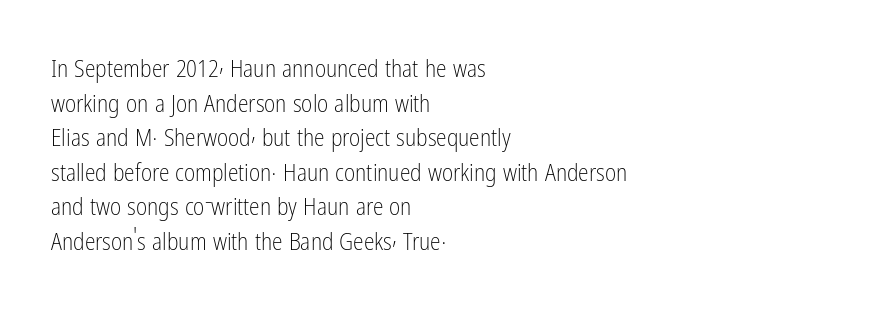
Regarding leading, the lines here are spaced in the standard way. The letters look calm and open, with moderate or lighter stems. Layout note: lines flush left. The rendering keeps characters at their native spacing. The lettering stays uniformly vertical, giving the passage a roman look. Underline: absent.
